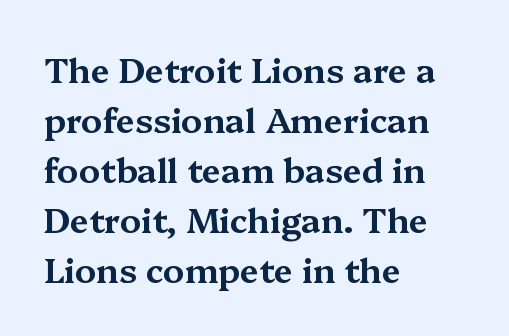
{"serif": "yes", "italic": "no", "width": "wide", "stroke_contrast": "medium", "x_height": "medium", "monospaced": "no", "underline": "no", "align": "left", "line_spacing": "normal", "line_spacing_ratio": 1.47, "letter_spacing": "normal", "letter_spacing_em": 0.0, "glyph_px": 34}
